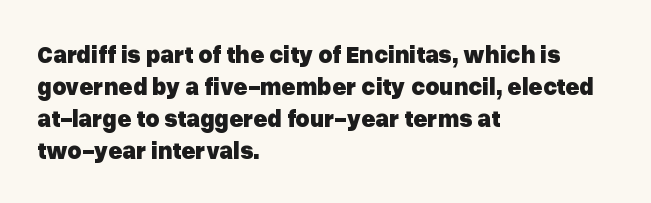
{"italic": "no", "bold": "yes", "underline": "no", "align": "left", "line_spacing": "normal", "line_spacing_ratio": 1.33, "letter_spacing": "normal", "letter_spacing_em": 0.0, "glyph_px": 24}
